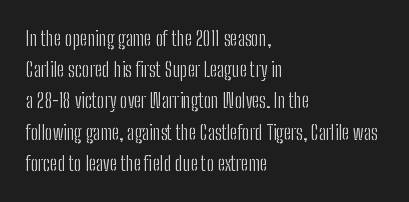
{"italic": "no", "bold": "no", "underline": "no", "align": "left", "line_spacing": "normal", "line_spacing_ratio": 1.56, "letter_spacing": "normal", "letter_spacing_em": 0.0, "glyph_px": 20}
